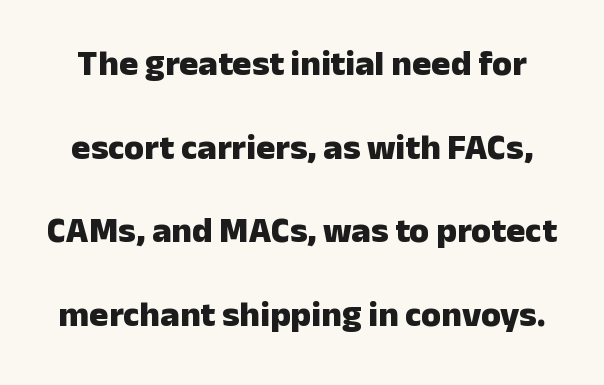
The image shows 36 px heavy sans-serif type, upright; set loose line spacing (2.32x), normal letter spacing, not underlined; low stroke contrast and a medium x-height.
